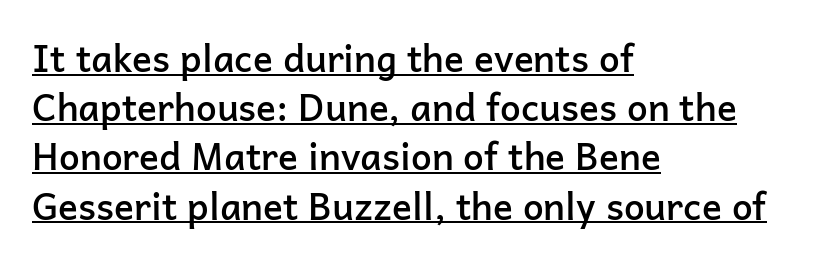
{"serif": "no", "italic": "no", "bold": "semi", "weight": "semibold", "width": "normal", "stroke_contrast": "low", "x_height": "medium", "monospaced": "no", "underline": "yes", "align": "left", "line_spacing": "normal", "line_spacing_ratio": 1.33, "letter_spacing": "normal", "letter_spacing_em": 0.0, "glyph_px": 37}
